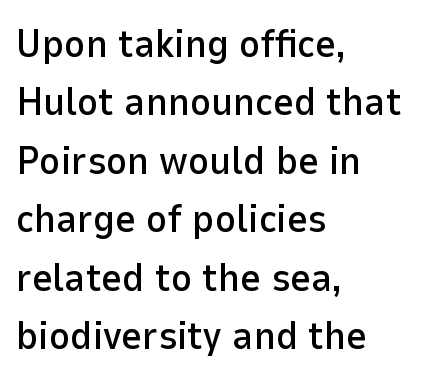
Q: Is the text italic (slanted)? A: No, it is upright.
Q: Is the typeface a serif or a sans-serif typeface? A: Sans-serif.
Q: Is the text underlined? A: No.
Q: How is the paragraph aligned? A: Left-aligned.
Q: Is the spacing between letters normal or unusually wide? A: Normal.
Q: Is the spacing between lines tight, normal or loose? A: Normal.
Q: Width (condensed, normal, or wide)? A: Normal.
Q: Stroke contrast? A: Low.
Q: x-height? A: Medium.
Q: Monospaced? A: No.
